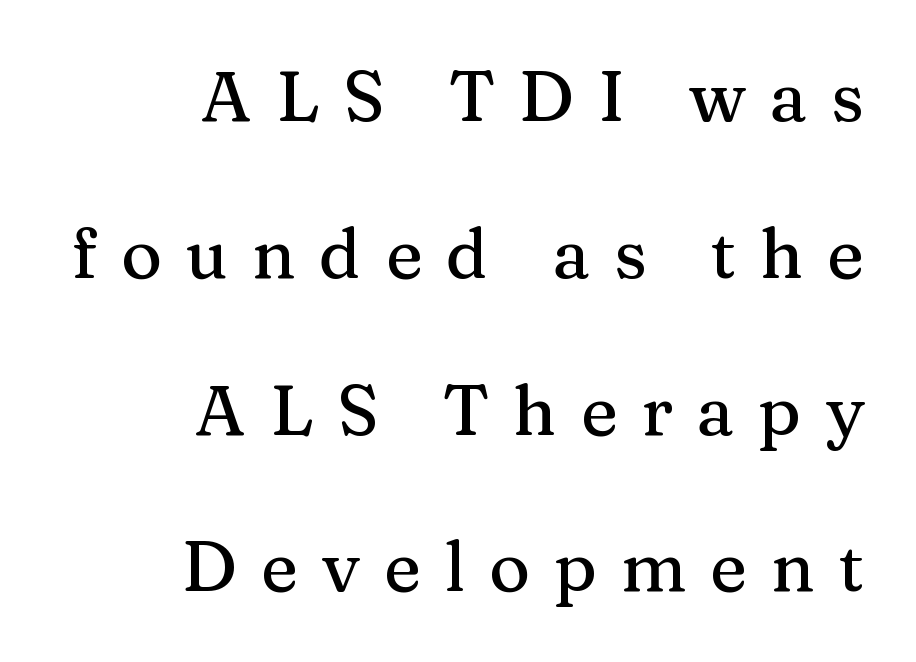
{"serif": "yes", "italic": "no", "width": "normal", "stroke_contrast": "medium", "x_height": "medium", "monospaced": "no", "underline": "no", "align": "right", "line_spacing": "loose", "line_spacing_ratio": 2.24, "letter_spacing": "wide", "letter_spacing_em": 0.34, "glyph_px": 70}
